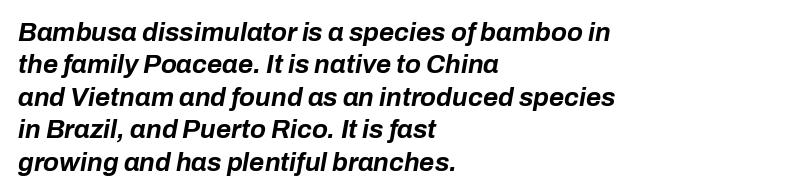
The designer left line spacing at the default. Rendered with sloped, italic letterforms. Notice how thick the strokes are: this is what a full bold looks like. All the whitespace from short lines collects on the right. The letters sit at their default tracking, neither squeezed nor spread. A clean baseline with only descenders dipping below it.
